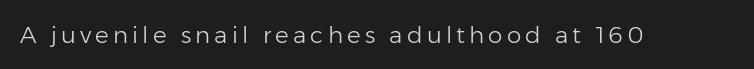
{"italic": "no", "bold": "no", "underline": "no", "glyph_px": 23}
